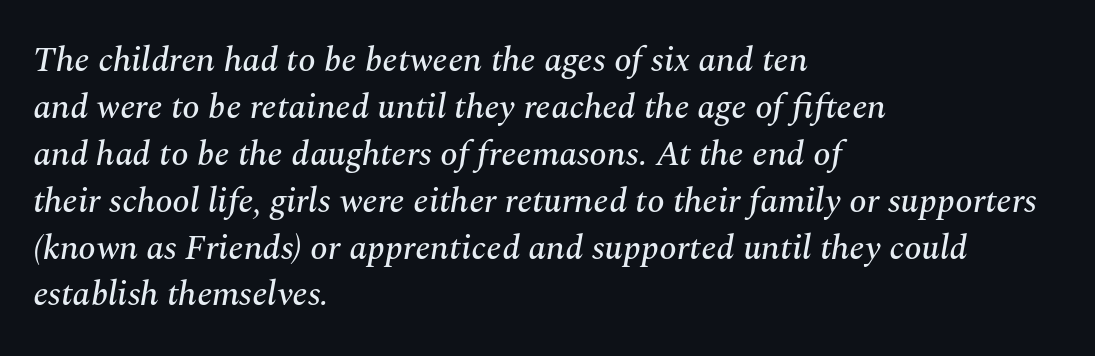
{"serif": "yes", "italic": "yes", "lean": "right", "slant_degrees": 10, "width": "normal", "stroke_contrast": "medium", "x_height": "medium", "monospaced": "no", "underline": "no", "align": "left", "line_spacing": "normal", "line_spacing_ratio": 1.34, "letter_spacing": "normal", "letter_spacing_em": 0.0, "glyph_px": 35}
